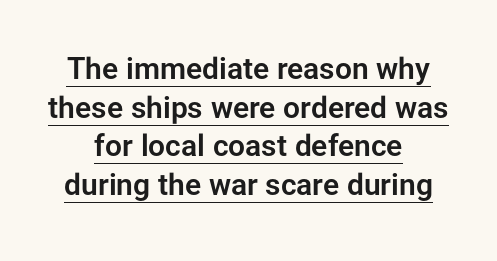
Q: Is the text italic (slanted)? A: No, it is upright.
Q: Is the typeface a serif or a sans-serif typeface? A: Sans-serif.
Q: Is the text underlined? A: Yes.
Q: How is the paragraph aligned? A: Centered.
Q: Is the spacing between letters normal or unusually wide? A: Normal.
Q: Is the spacing between lines tight, normal or loose? A: Normal.
Q: Width (condensed, normal, or wide)? A: Normal.
Q: Stroke contrast? A: Low.
Q: x-height? A: Medium.
Q: Monospaced? A: No.
